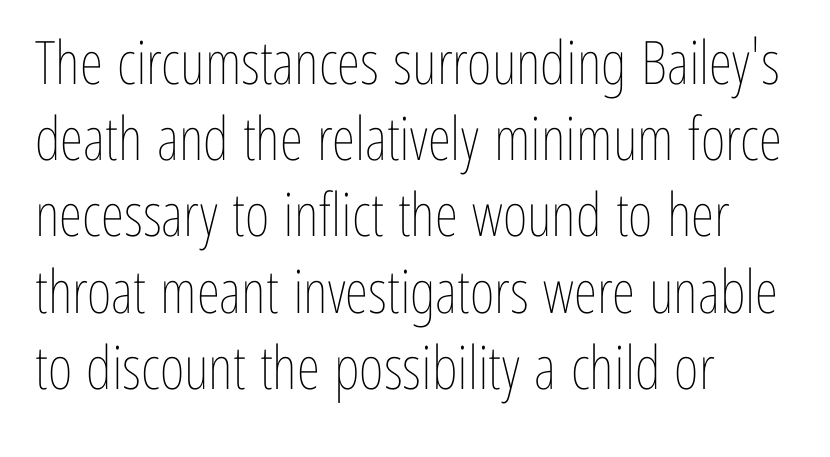
{"italic": "no", "bold": "no", "weight": "thin", "width": "condensed", "stroke_contrast": "low", "x_height": "medium", "monospaced": "no", "underline": "no", "align": "left", "line_spacing": "normal", "line_spacing_ratio": 1.27, "letter_spacing": "normal", "letter_spacing_em": 0.0, "glyph_px": 60}
